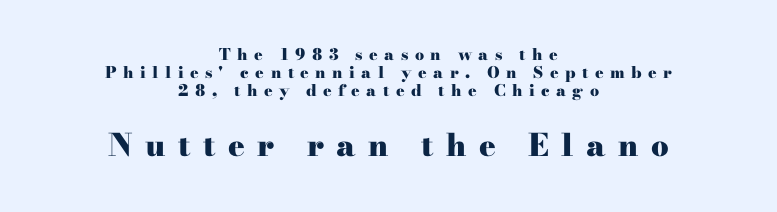
Q: Is the text bold? A: Yes.
Q: Is the text italic (slanted)? A: No, it is upright.
Q: Is the typeface a serif or a sans-serif typeface? A: Serif.
Q: Is the text underlined? A: No.
Q: How is the paragraph aligned? A: Centered.
Q: Is the spacing between letters normal or unusually wide? A: Unusually wide.
Q: Is the spacing between lines tight, normal or loose? A: Tight.
Q: Which block of text is set in a larger size, the first (top) or the second (bottom)? A: The second (bottom) one.
Q: Width (condensed, normal, or wide)? A: Wide.
Q: Stroke contrast? A: High.
Q: x-height? A: Small.
Q: Monospaced? A: No.
